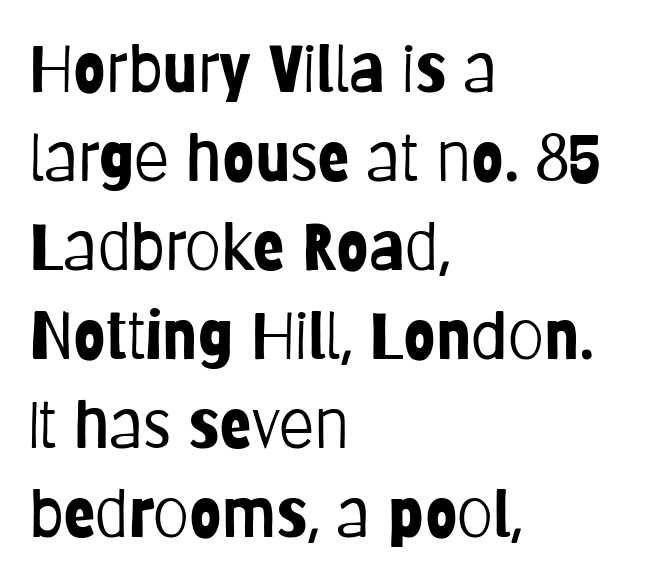
{"serif": "no", "italic": "no", "bold": "no", "weight": "light", "width": "condensed", "stroke_contrast": "low", "x_height": "large", "monospaced": "no", "underline": "no", "align": "left", "line_spacing": "normal", "line_spacing_ratio": 1.37, "letter_spacing": "normal", "letter_spacing_em": 0.0, "glyph_px": 65}
